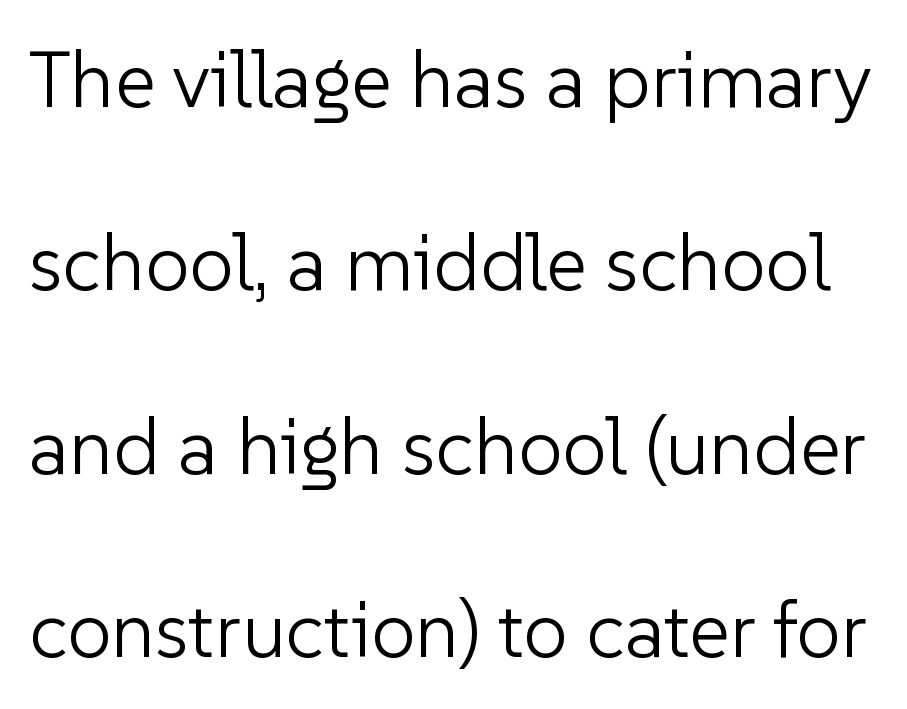
The image shows 79 px light sans-serif type, upright; set loose line spacing (2.32x), normal letter spacing, not underlined; low stroke contrast and a medium x-height.
